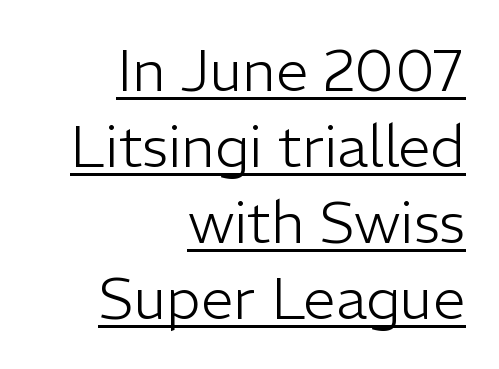
The image shows 58 px light sans-serif type, upright; set right-aligned, normal line spacing (1.31x), normal letter spacing, underlined; low stroke contrast and a medium x-height.
